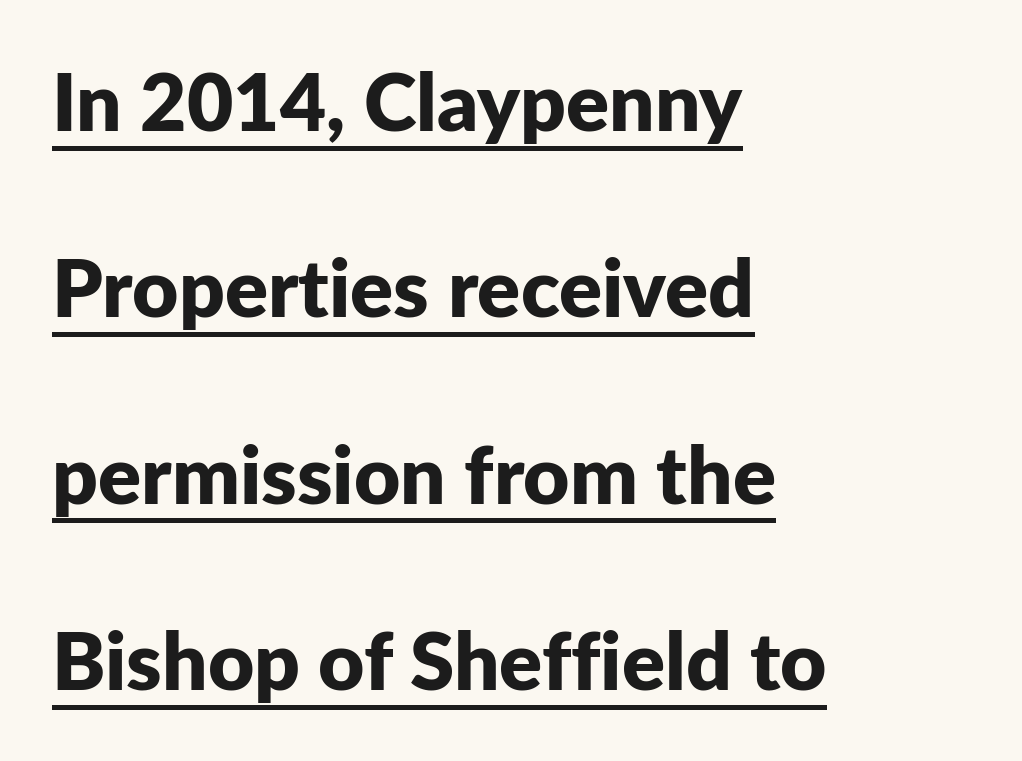
{"serif": "no", "italic": "no", "bold": "yes", "weight": "bold", "width": "normal", "stroke_contrast": "low", "x_height": "medium", "monospaced": "no", "underline": "yes", "align": "left", "line_spacing": "loose", "line_spacing_ratio": 2.33, "letter_spacing": "normal", "letter_spacing_em": 0.0, "glyph_px": 80}
